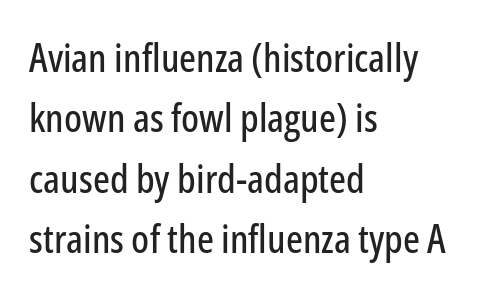
{"serif": "no", "italic": "no", "width": "condensed", "stroke_contrast": "low", "x_height": "medium", "monospaced": "no", "underline": "no", "align": "left", "line_spacing": "normal", "line_spacing_ratio": 1.51, "letter_spacing": "normal", "letter_spacing_em": 0.0, "glyph_px": 40}
